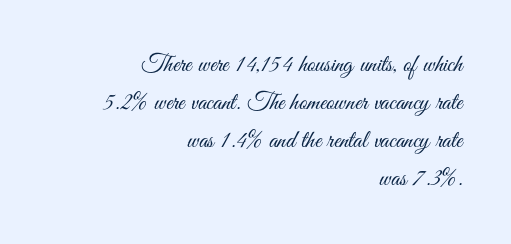
The image shows 25 px text type; set right-aligned, normal line spacing (1.52x), normal letter spacing, not underlined.
